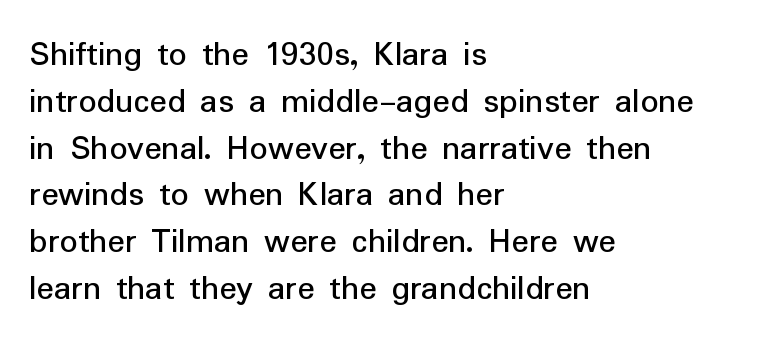
{"serif": "no", "italic": "no", "width": "normal", "stroke_contrast": "low", "x_height": "medium", "monospaced": "no", "underline": "no", "align": "left", "line_spacing": "normal", "line_spacing_ratio": 1.3, "letter_spacing": "normal", "letter_spacing_em": 0.0, "glyph_px": 36}
